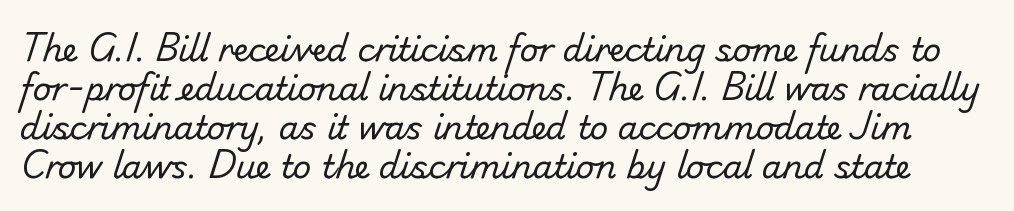
A typesetter would call this proportional, since set widths differ per character. Plain, unruled lines of type. The weight would be labelled regular, book, light, or lighter still. You can tell from the bare stems that sans-serif type was used. Compared with typical body copy, the letter spacing here is the same.
